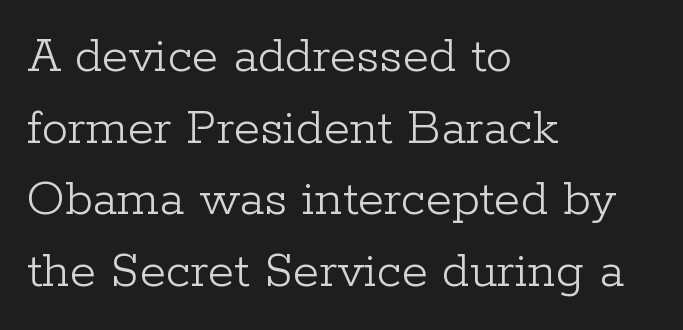
The face used here is rendered with its standard letterfit. The face used here is proportionally spaced, like ordinary book or web type. Letters rest on an invisible, unmarked baseline. This block has exactly the height ordinary leading produces.
